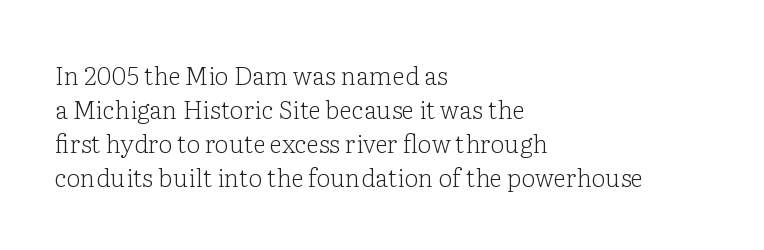
A normal amount of white space separates one row of letters from the next. Honestly, the letter spacing is just normal — you wouldn't notice it. The font's upright variant was chosen for this text. Is this a heavy cut? Hardly; it is regular or lighter. Caption: multi-line text, flush left, ragged right.
